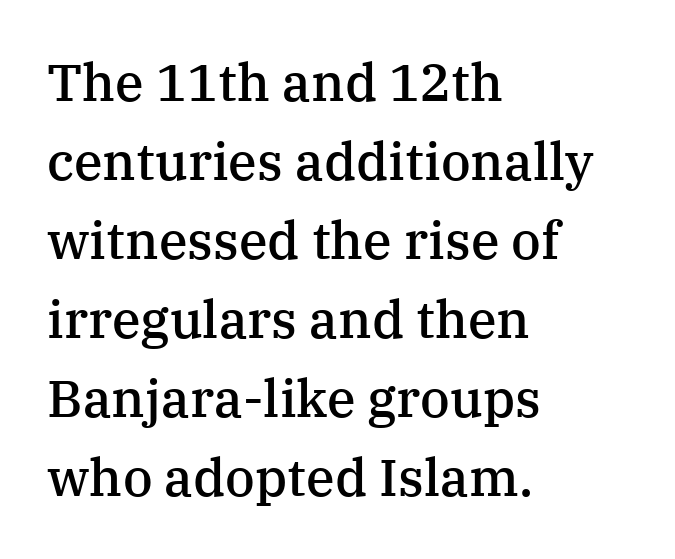
No word sits above an underline. Classification — serif. Notice the strokes are somewhat thickened but not fully heavy: this is a semibold. Here the designer chose a conventional face with non-uniform glyph widths. The gaps between neighbouring characters are ordinary and unremarkable.
